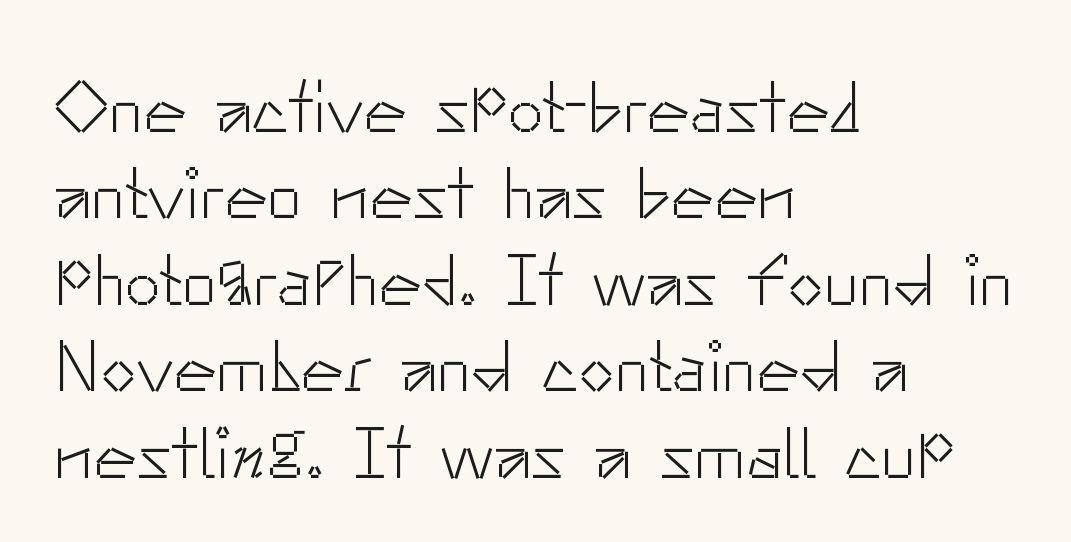
{"serif": "no", "italic": "no", "bold": "no", "weight": "light", "width": "normal", "stroke_contrast": "low", "x_height": "small", "monospaced": "no", "underline": "no", "align": "left", "line_spacing_ratio": 1.2, "letter_spacing": "normal", "letter_spacing_em": 0.0, "glyph_px": 72}
